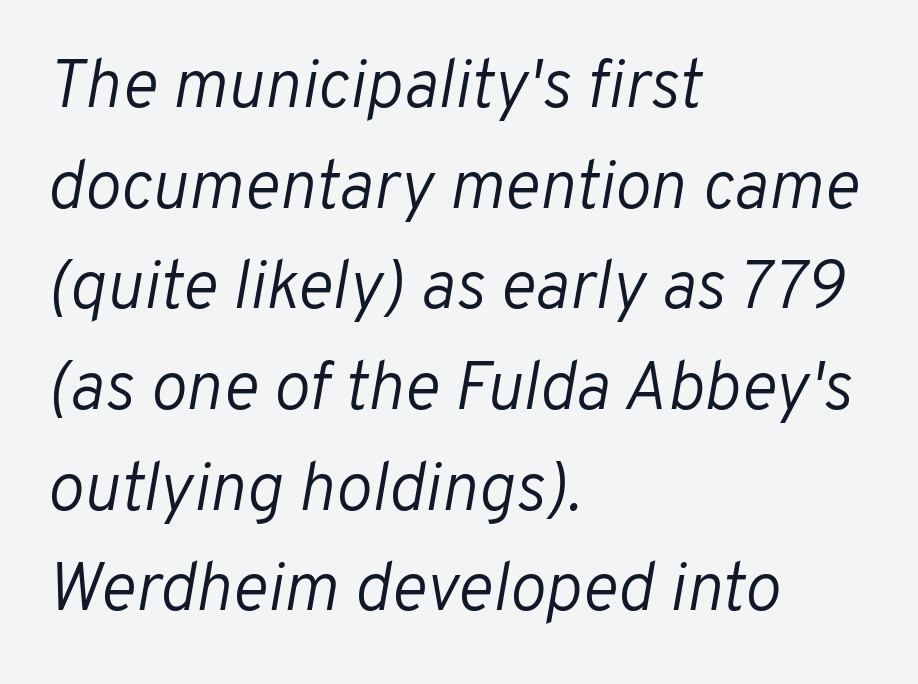
{"italic": "yes", "lean": "right", "slant_degrees": 10, "bold": "no", "weight": "light", "width": "normal", "stroke_contrast": "low", "x_height": "medium", "monospaced": "no", "underline": "no", "align": "left", "line_spacing": "normal", "line_spacing_ratio": 1.48, "letter_spacing": "normal", "letter_spacing_em": 0.0, "glyph_px": 68}
